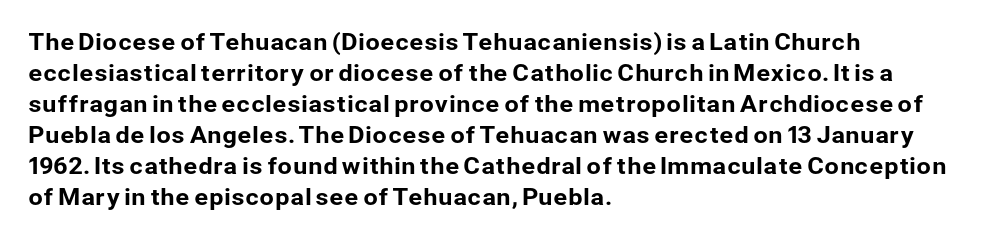
The designer left line spacing at the default. Glance below the letters and you will spot only blank space. The letters sit at their default tracking, neither squeezed nor spread. If you drew a line through each stem, it would be perfectly vertical. The compositor pushed each line to the left boundary.
